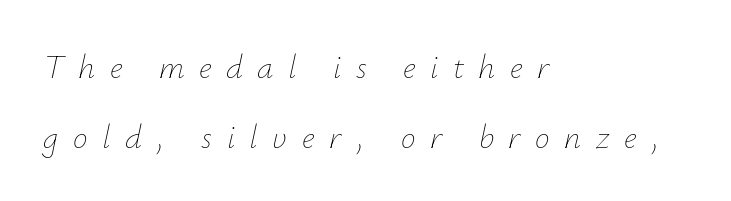
Q: Is the text bold? A: No.
Q: Is the text italic (slanted)? A: Yes, it leans right by about 12 degrees.
Q: Is the text underlined? A: No.
Q: How is the paragraph aligned? A: Left-aligned.
Q: Is the spacing between letters normal or unusually wide? A: Unusually wide.
Q: Is the spacing between lines tight, normal or loose? A: Loose.
Q: Width (condensed, normal, or wide)? A: Normal.
Q: Stroke contrast? A: Low.
Q: x-height? A: Small.
Q: Monospaced? A: No.
